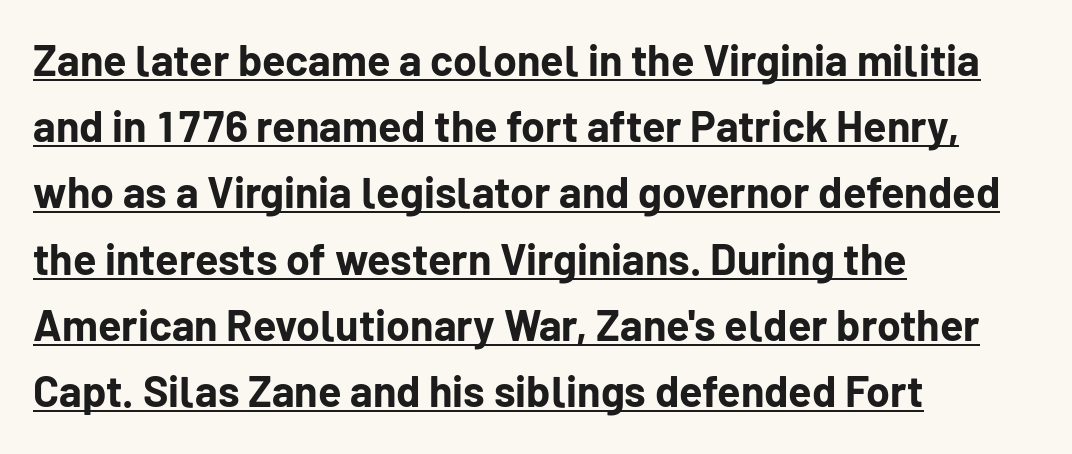
This is underlined copy, the kind a proofreader might mark for attention. Compared with an ordinary text face, these strokes are far heavier — a full bold. Nobody touched the tracking dial on this one. The face used here is proportionally spaced, like ordinary book or web type. If you measured baseline to baseline, you'd find a middling distance. If you drew a line through each stem, it would be perfectly vertical.
